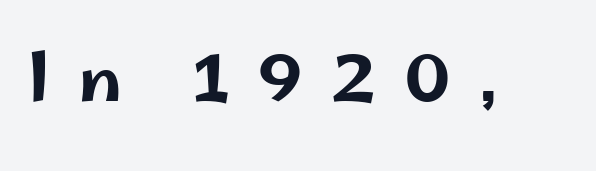
Q: Is the text italic (slanted)? A: No, it is upright.
Q: Is the typeface a serif or a sans-serif typeface? A: Sans-serif.
Q: Is the text underlined? A: No.
Q: Is the spacing between letters normal or unusually wide? A: Unusually wide.
Q: Width (condensed, normal, or wide)? A: Wide.
Q: Stroke contrast? A: Low.
Q: x-height? A: Small.
Q: Monospaced? A: No.
